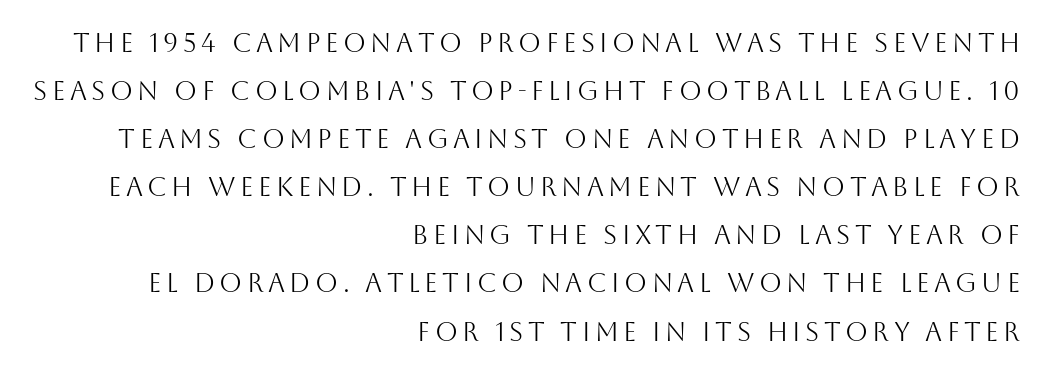
{"italic": "no", "bold": "no", "underline": "no", "align": "right", "line_spacing_ratio": 1.85, "glyph_px": 26}
